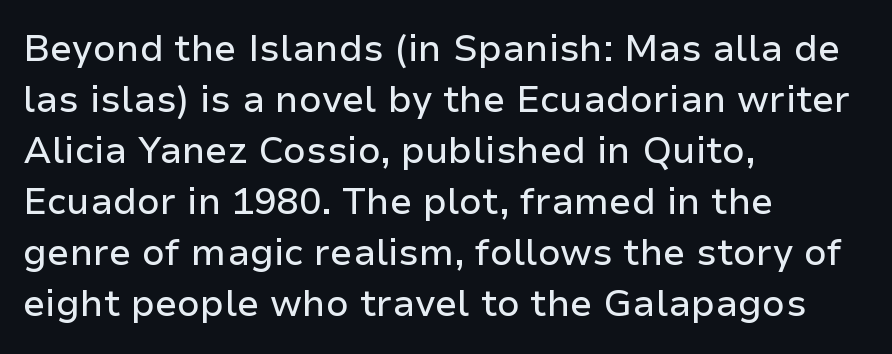
The image shows 37 px sans-serif type, upright; set left-aligned, normal line spacing (1.38x), normal letter spacing, not underlined; low stroke contrast and a medium x-height.
